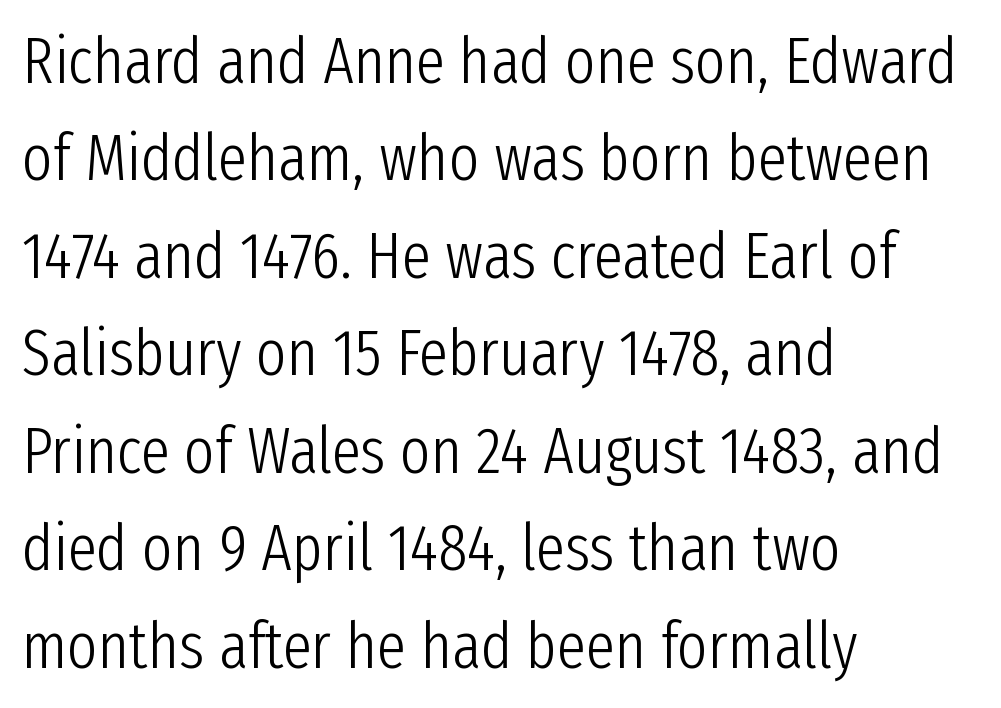
Q: Is the text bold? A: No.
Q: Is the text italic (slanted)? A: No, it is upright.
Q: Is the typeface a serif or a sans-serif typeface? A: Sans-serif.
Q: Is the text underlined? A: No.
Q: How is the paragraph aligned? A: Left-aligned.
Q: Is the spacing between letters normal or unusually wide? A: Normal.
Q: Is the spacing between lines tight, normal or loose? A: Normal.
Q: Width (condensed, normal, or wide)? A: Condensed.
Q: Stroke contrast? A: Low.
Q: x-height? A: Medium.
Q: Monospaced? A: No.
